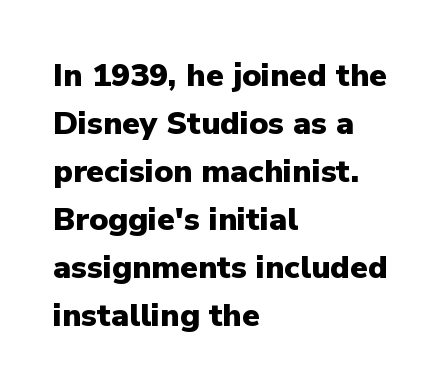
The image shows 32 px heavy sans-serif type, upright; set left-aligned, normal line spacing (1.5x), normal letter spacing, not underlined; low stroke contrast and a medium x-height.
